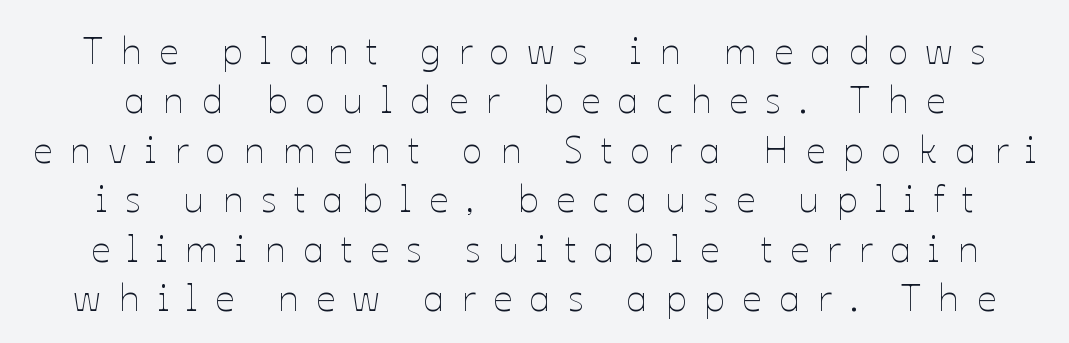
Ordinary non-slanted type is in use. Letters have the restrained weight of plain body copy at most. Varying glyph widths throughout — classic text-font behaviour. Letter spacing: wide. The glyphs are unaccompanied by any horizontal stroke below them.
